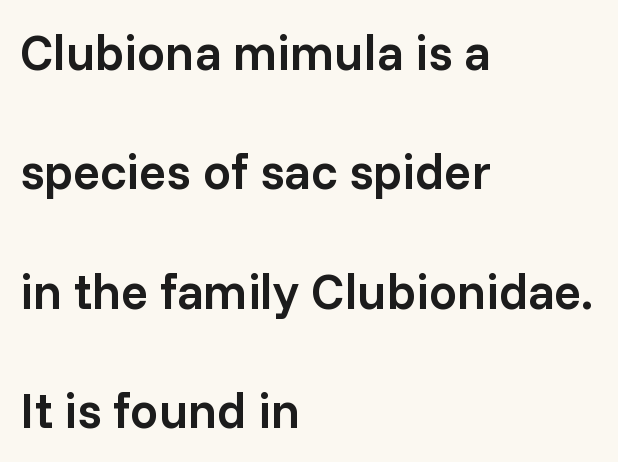
The block of text is sparse from top to bottom, with ample space between rows. Check under the words: just untouched page. The lines are quadded left. A typesetter would call this proportional, since set widths differ per character.
